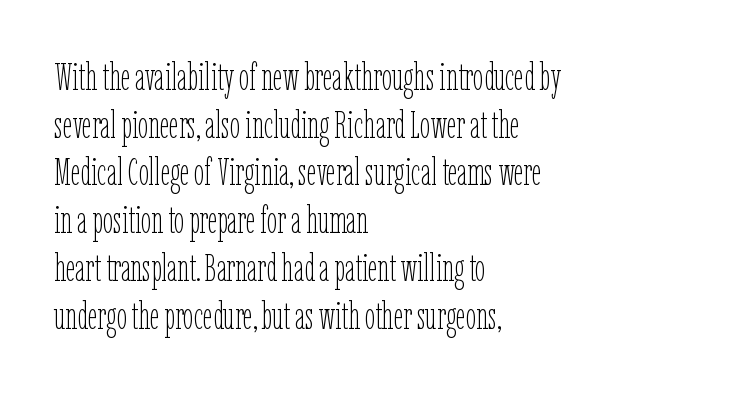
Q: Is the text bold? A: No.
Q: Is the text italic (slanted)? A: No, it is upright.
Q: Is the text underlined? A: No.
Q: How is the paragraph aligned? A: Left-aligned.
Q: Is the spacing between letters normal or unusually wide? A: Normal.
Q: Is the spacing between lines tight, normal or loose? A: Normal.
Q: Width (condensed, normal, or wide)? A: Condensed.
Q: Stroke contrast? A: Low.
Q: x-height? A: Medium.
Q: Monospaced? A: No.
